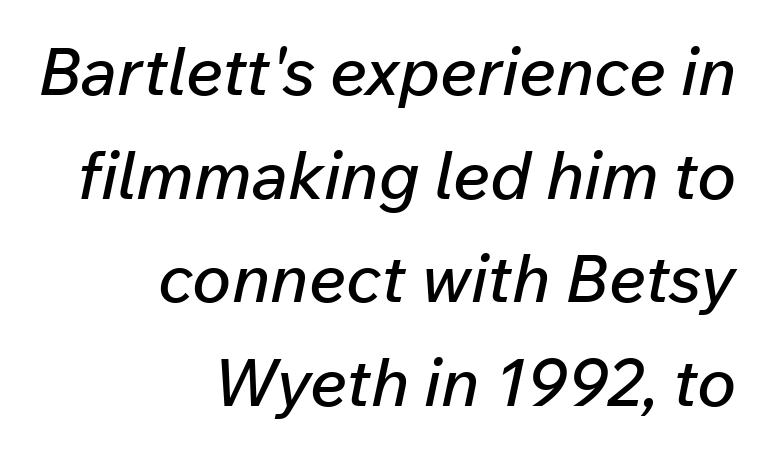
{"italic": "yes", "lean": "right", "slant_degrees": 12, "width": "normal", "stroke_contrast": "low", "x_height": "medium", "monospaced": "no", "underline": "no", "align": "right", "line_spacing": "normal", "line_spacing_ratio": 1.57, "letter_spacing": "normal", "letter_spacing_em": 0.0, "glyph_px": 66}
